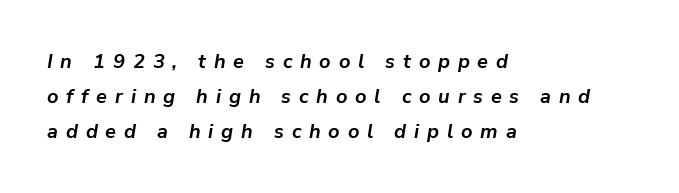
The image shows 20 px bold type, italic (leaning right); set left-aligned, line spacing 1.75x, unusually wide letter spacing (+0.39 em), not underlined.
